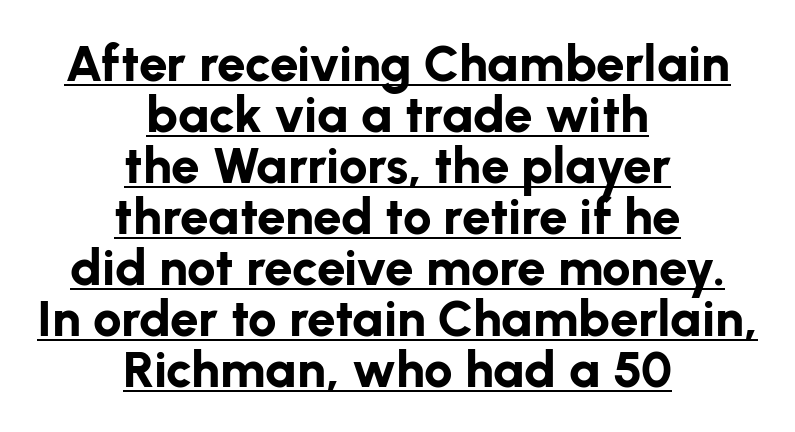
The image shows 51 px bold sans-serif type, upright; set centered, tight line spacing (1.0x), normal letter spacing, underlined; low stroke contrast and a medium x-height.
